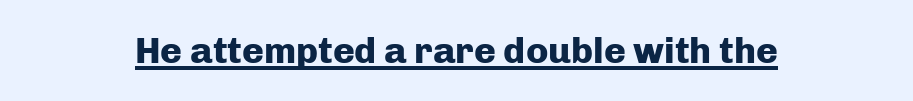
Q: Is the text bold? A: Yes.
Q: Is the text italic (slanted)? A: No, it is upright.
Q: Is the typeface a serif or a sans-serif typeface? A: Sans-serif.
Q: Is the text underlined? A: Yes.
Q: Is the spacing between letters normal or unusually wide? A: Normal.
Q: Width (condensed, normal, or wide)? A: Normal.
Q: Stroke contrast? A: Low.
Q: x-height? A: Medium.
Q: Monospaced? A: No.
